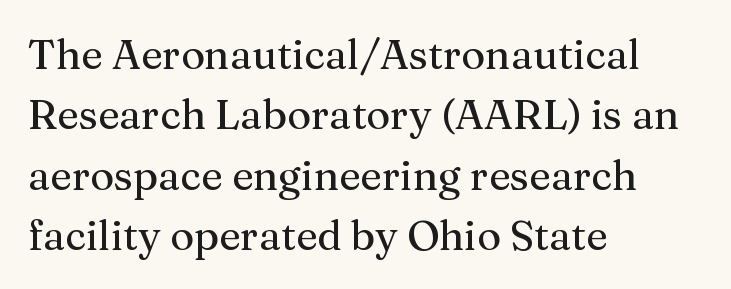
Q: Is the text italic (slanted)? A: No, it is upright.
Q: Is the typeface a serif or a sans-serif typeface? A: Serif.
Q: Is the text underlined? A: No.
Q: How is the paragraph aligned? A: Left-aligned.
Q: Is the spacing between letters normal or unusually wide? A: Normal.
Q: Is the spacing between lines tight, normal or loose? A: Normal.
Q: Width (condensed, normal, or wide)? A: Normal.
Q: Stroke contrast? A: Medium.
Q: x-height? A: Medium.
Q: Monospaced? A: No.
